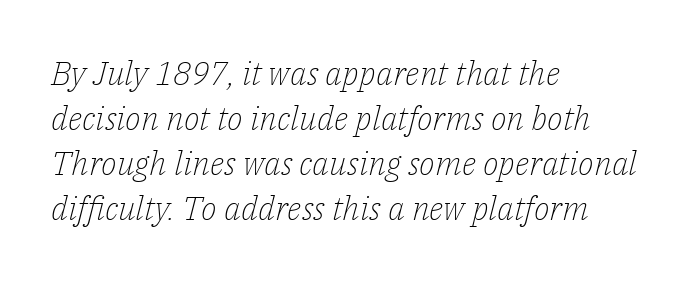
The image shows 33 px light serif type, italic (leaning right); set left-aligned, normal line spacing (1.36x), normal letter spacing, not underlined; low stroke contrast and a medium x-height.
